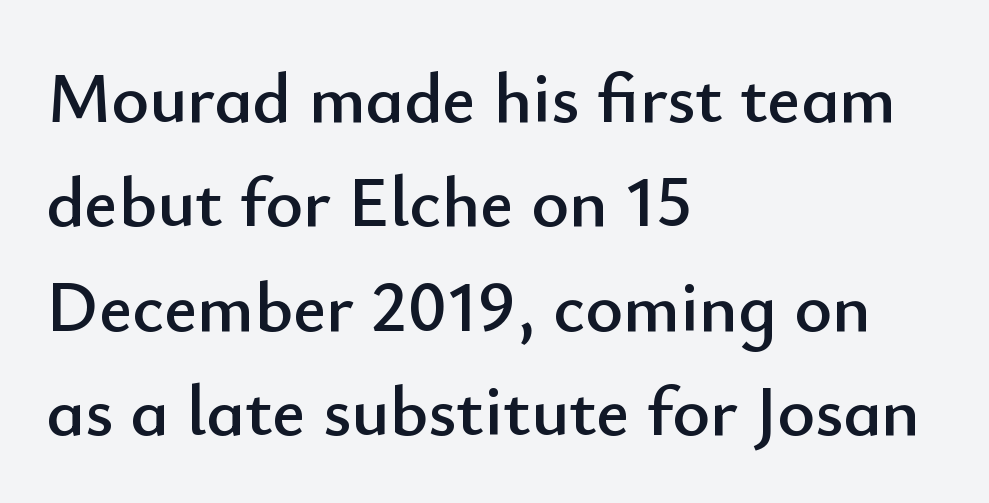
Do the characters align in a grid? No, the font is proportional. This sample uses plain, unmodified letter spacing. A sans-serif font was chosen for this passage. Descenders are the only things crossing below the line. The paragraph shown leans on its left margin.
